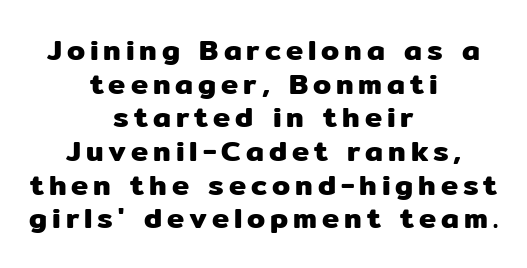
The gap between lines stays unmarked. Varying glyph widths throughout — classic text-font behaviour. The specimen reads as upright at a glance. Short and long lines alike share a common midpoint. What kind of face is this? One without serifs — a sans.
